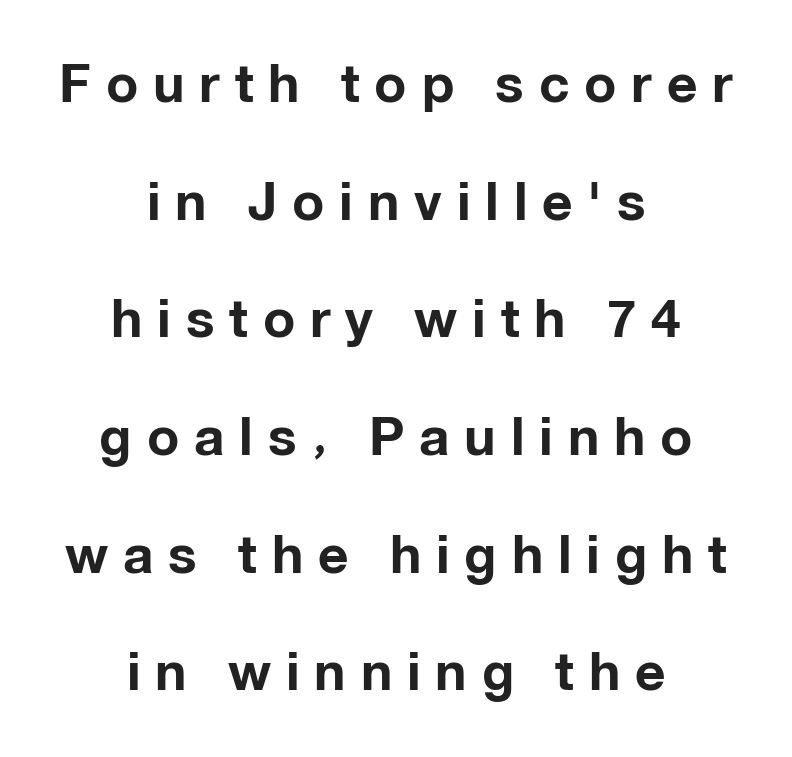
{"serif": "no", "italic": "no", "bold": "yes", "weight": "bold", "width": "normal", "stroke_contrast": "low", "x_height": "medium", "monospaced": "no", "underline": "no", "align": "center", "line_spacing": "loose", "line_spacing_ratio": 2.22, "letter_spacing": "wide", "letter_spacing_em": 0.28, "glyph_px": 53}
